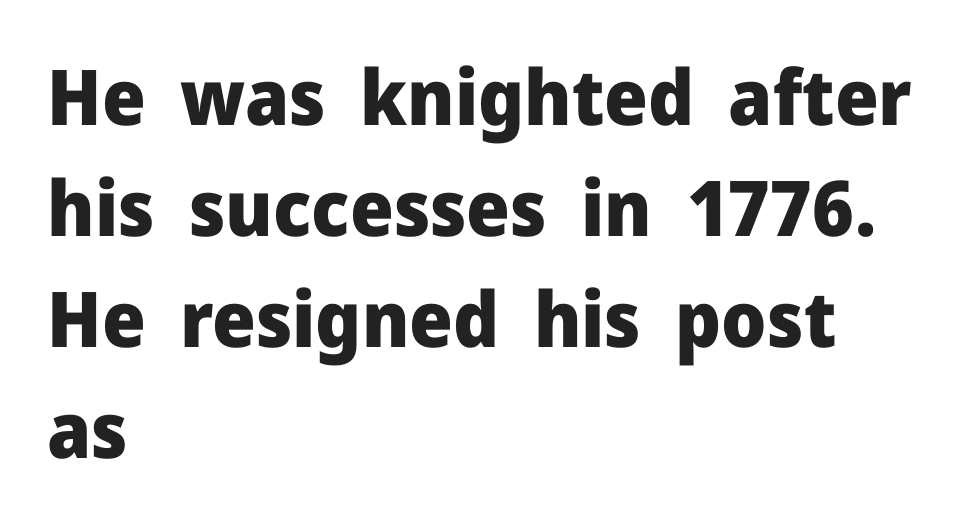
Caption: bold face, heavy strokes. Baseline-to-baseline distance is the conventional proportion of letter height. These lines are rendered in a variable-pitch font. The typography opts for an upright posture over an oblique one.
